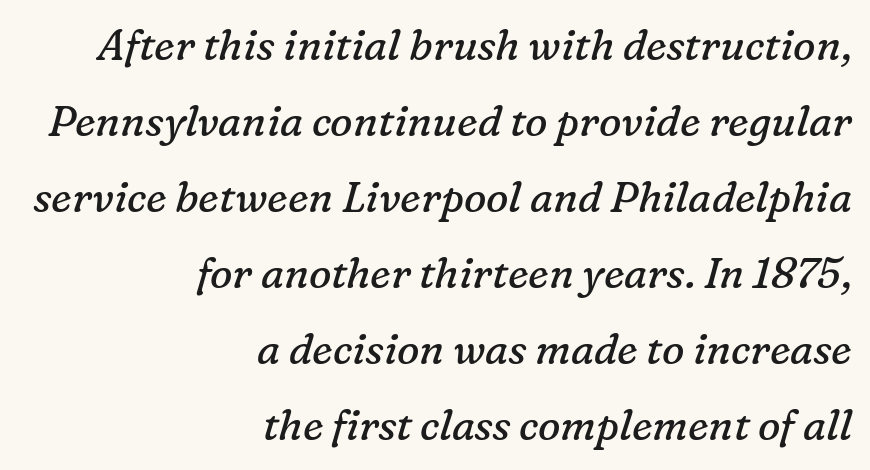
The image shows 42 px regular-weight serif type, italic (leaning right); set right-aligned, line spacing 1.81x, normal letter spacing, not underlined; low stroke contrast and a medium x-height.
